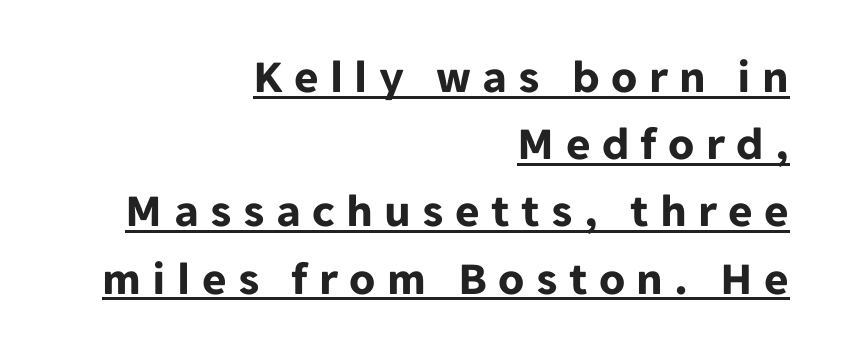
Q: Is the text bold? A: Yes.
Q: Is the text italic (slanted)? A: No, it is upright.
Q: Is the typeface a serif or a sans-serif typeface? A: Sans-serif.
Q: Is the text underlined? A: Yes.
Q: How is the paragraph aligned? A: Right-aligned.
Q: Is the spacing between letters normal or unusually wide? A: Unusually wide.
Q: Is the spacing between lines tight, normal or loose? A: Normal.
Q: Width (condensed, normal, or wide)? A: Normal.
Q: Stroke contrast? A: Low.
Q: x-height? A: Medium.
Q: Monospaced? A: No.
